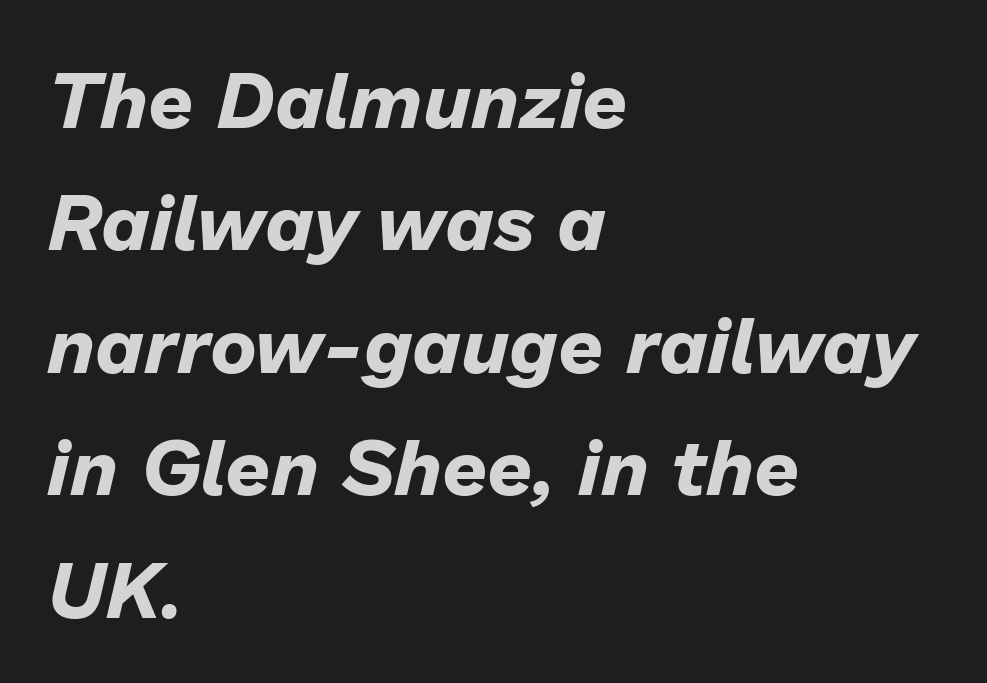
Q: Is the text bold? A: Yes.
Q: Is the text italic (slanted)? A: Yes, it leans right by about 13 degrees.
Q: Is the text underlined? A: No.
Q: How is the paragraph aligned? A: Left-aligned.
Q: Is the spacing between letters normal or unusually wide? A: Normal.
Q: Is the spacing between lines tight, normal or loose? A: Normal.
Q: Width (condensed, normal, or wide)? A: Normal.
Q: Stroke contrast? A: Low.
Q: x-height? A: Medium.
Q: Monospaced? A: No.
